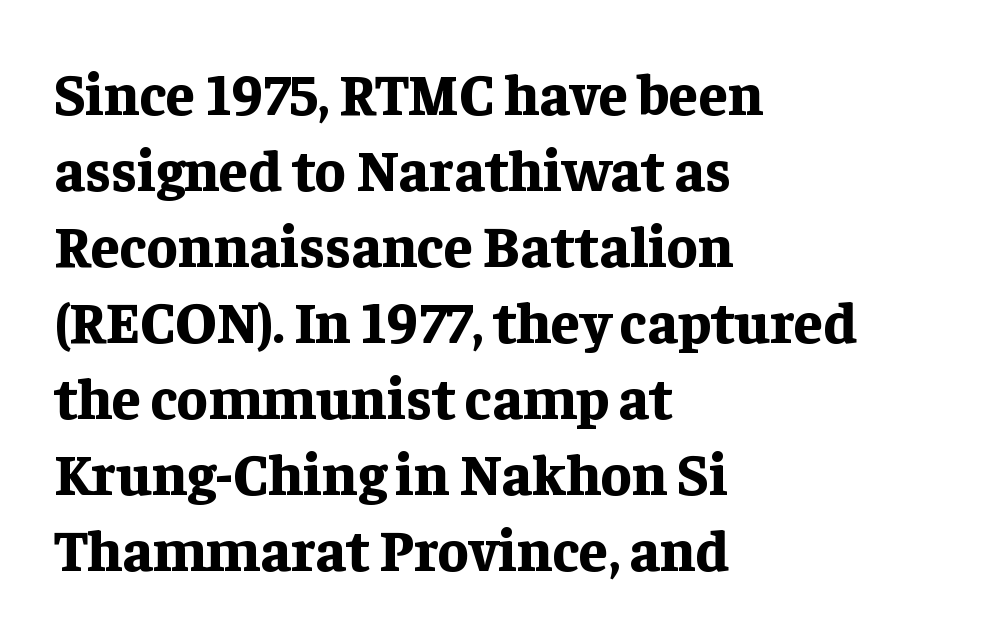
The image shows 58 px bold serif type, upright; set left-aligned, normal line spacing (1.31x), normal letter spacing, not underlined; low stroke contrast and a medium x-height.
